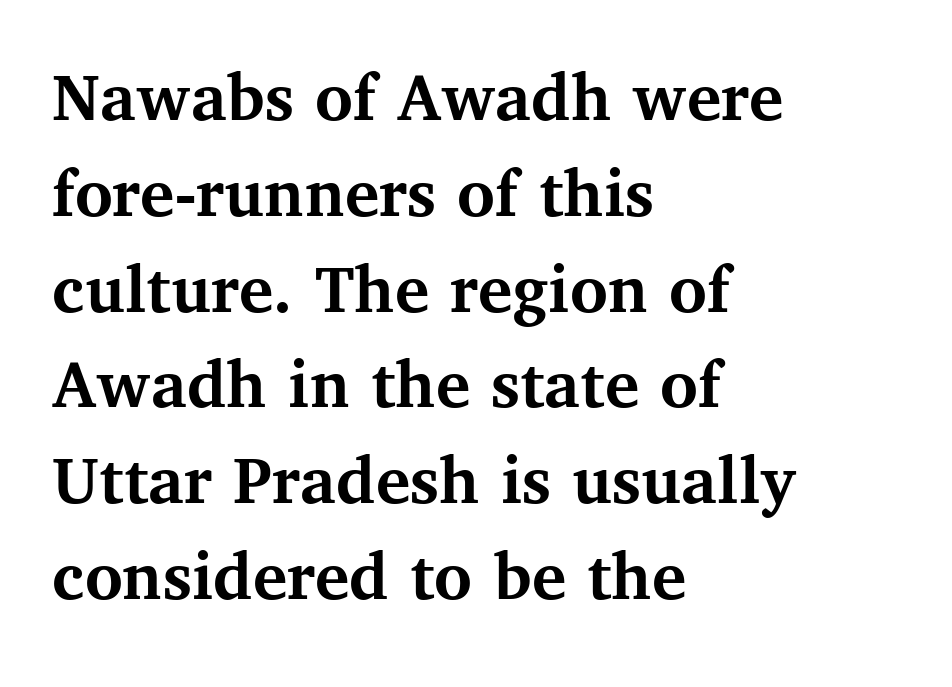
These lines keep a tight, regular rhythm from letter to letter. Descenders hang freely into open space. These lines carry a lot of weight — the face is fully bold. Whoever set this chose a conventional vertical rhythm. The typeface chosen for these lines features serifs. The typesetter chose a ragged-right arrangement here.
